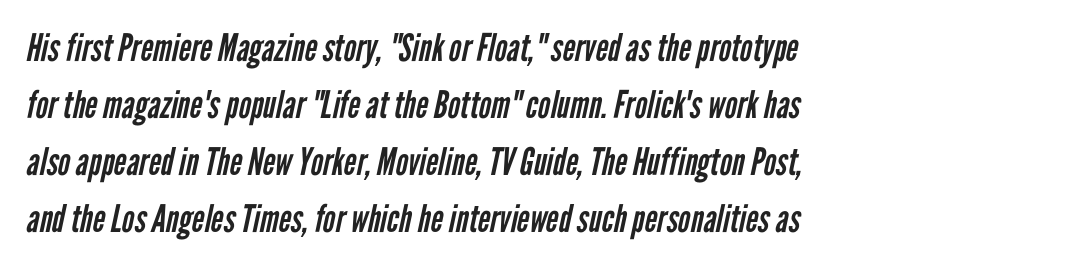
{"serif": "no", "bold": "no", "weight": "regular", "width": "condensed", "stroke_contrast": "low", "x_height": "medium", "monospaced": "no", "underline": "no", "align": "left", "line_spacing": "normal", "line_spacing_ratio": 1.5, "letter_spacing": "normal", "letter_spacing_em": 0.0, "glyph_px": 38}
